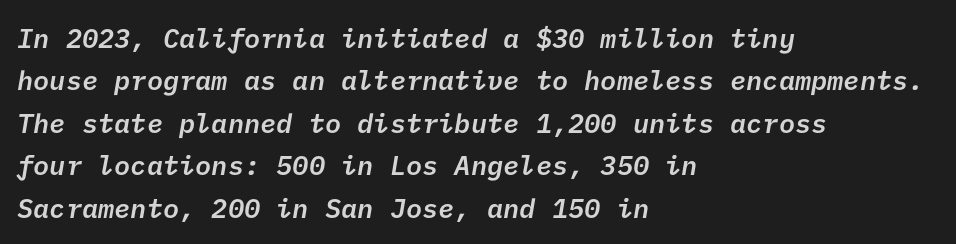
{"bold": "semi", "underline": "no", "align": "left", "line_spacing": "normal", "line_spacing_ratio": 1.57, "letter_spacing": "normal", "letter_spacing_em": 0.0, "glyph_px": 27}
